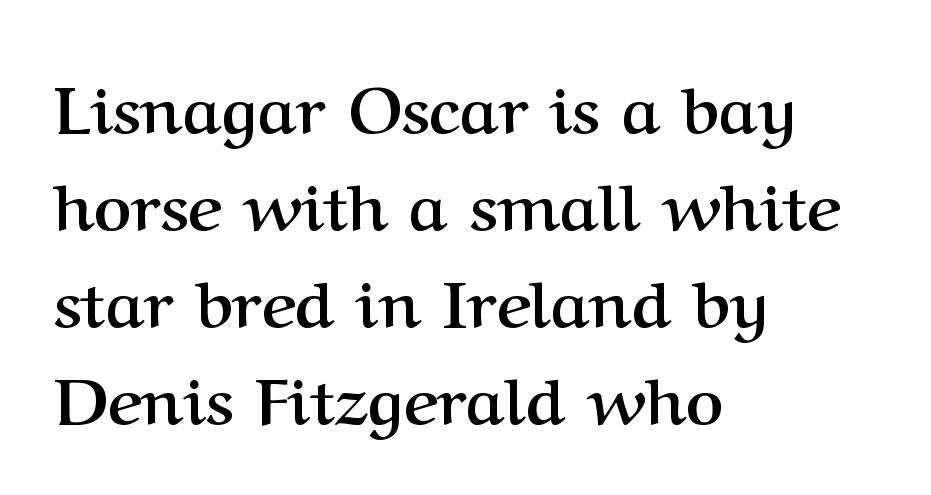
Glance below the letters and you will spot only blank space. The passage is arranged the way most books set body copy — flush left. Does the weight exceed regular? Yes, all the way to bold. Each letter keeps its own natural width here, so spacing adapts to shape. The type sits square on the baseline with zero lean.
